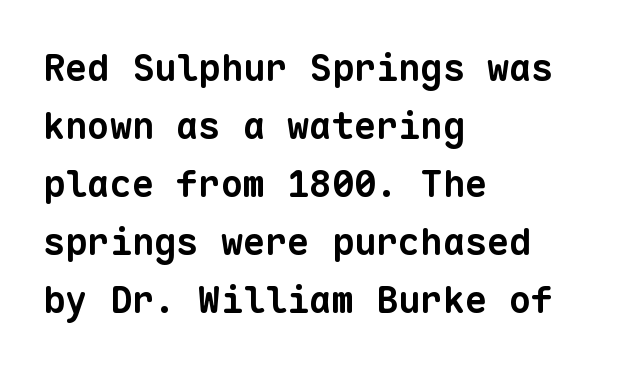
The image shows 37 px bold sans-serif type, monospaced; set left-aligned, normal line spacing (1.57x), normal letter spacing, not underlined; low stroke contrast and a medium x-height.
